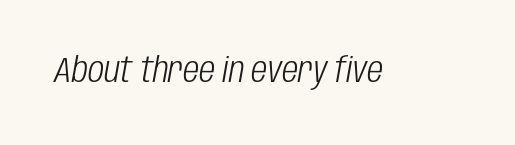
Q: Is the text bold? A: No.
Q: Is the text italic (slanted)? A: Yes, it leans right by about 10 degrees.
Q: Is the text underlined? A: No.
Q: Is the spacing between letters normal or unusually wide? A: Normal.
Q: Width (condensed, normal, or wide)? A: Condensed.
Q: Stroke contrast? A: Low.
Q: x-height? A: Large.
Q: Monospaced? A: No.
